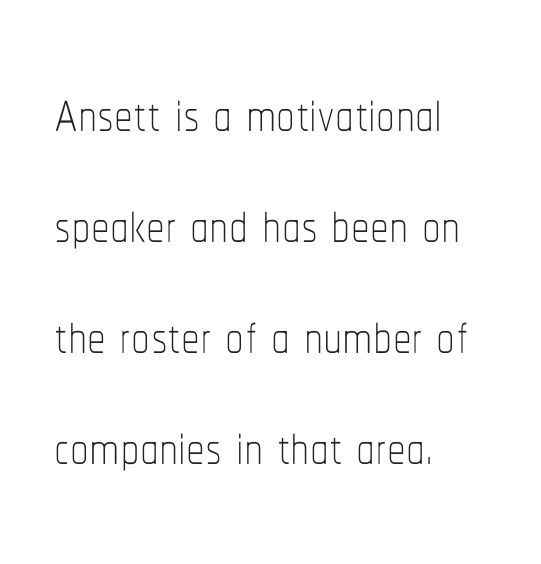
The typography opts for an upright posture over an oblique one. The space between consecutive lines is moderate. Clear beneath every line of the passage. Tracking value appears to be zero — textbook default spacing. Here the designer chose a conventional face with non-uniform glyph widths.
